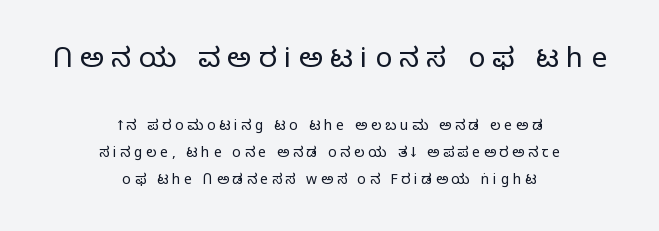
Q: Is the text bold? A: No.
Q: Is the text italic (slanted)? A: No, it is upright.
Q: Is the typeface a serif or a sans-serif typeface? A: Sans-serif.
Q: Is the text underlined? A: No.
Q: How is the paragraph aligned? A: Centered.
Q: Is the spacing between letters normal or unusually wide? A: Unusually wide.
Q: Is the spacing between lines tight, normal or loose? A: Loose.
Q: Which block of text is set in a larger size, the first (top) or the second (bottom)? A: The first (top) one.
Q: Width (condensed, normal, or wide)? A: Normal.
Q: Stroke contrast? A: Low.
Q: x-height? A: Medium.
Q: Monospaced? A: No.
